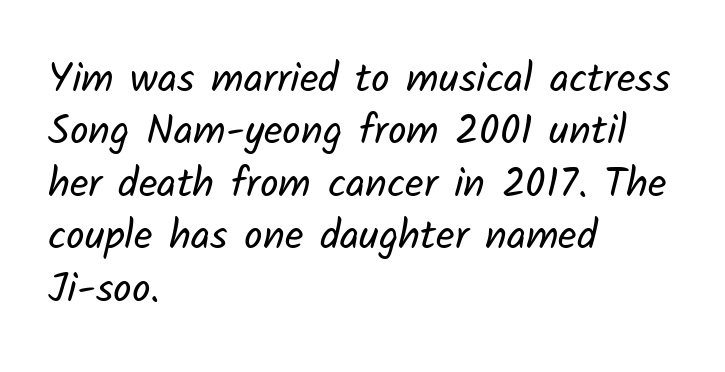
The image shows 41 px regular-weight sans-serif type; set left-aligned, normal line spacing (1.28x), normal letter spacing, not underlined; low stroke contrast and a medium x-height.
